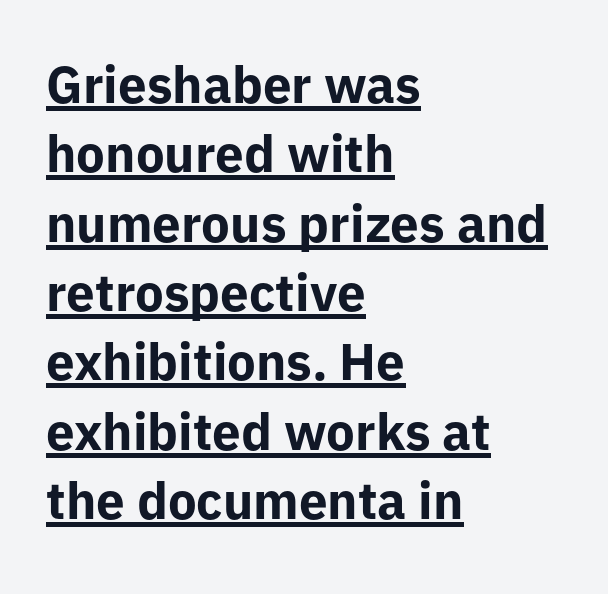
{"serif": "no", "italic": "no", "bold": "yes", "weight": "bold", "width": "normal", "stroke_contrast": "low", "x_height": "medium", "monospaced": "no", "underline": "yes", "align": "left", "line_spacing": "normal", "line_spacing_ratio": 1.36, "letter_spacing": "normal", "letter_spacing_em": 0.0, "glyph_px": 51}
